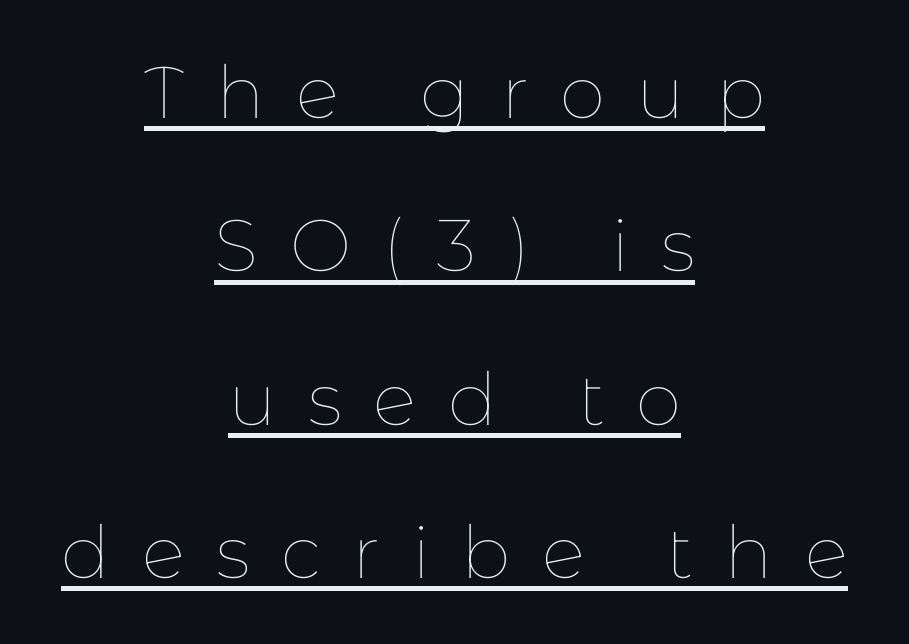
Casual observation: everything's sitting right in the middle. Leading: increased. The typeface has the unassuming heft of standard copy or less. Does the lettering tilt? It doesn't — this is upright. A typographer would call this underscored text. How are the letters spaced? Widely, with obvious added tracking.
